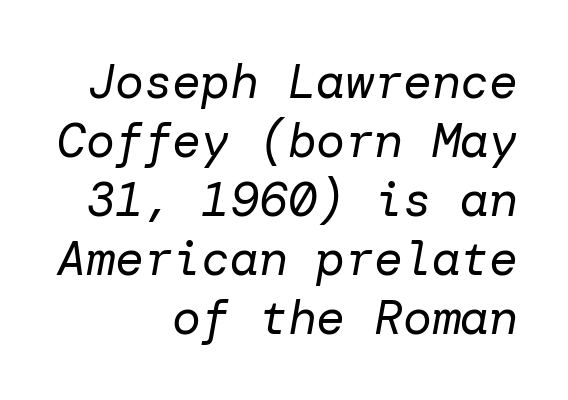
Q: Is the text bold? A: No.
Q: Is the text italic (slanted)? A: Yes, it leans right by about 10 degrees.
Q: Is the text underlined? A: No.
Q: How is the paragraph aligned? A: Right-aligned.
Q: Is the spacing between letters normal or unusually wide? A: Normal.
Q: Width (condensed, normal, or wide)? A: Normal.
Q: Stroke contrast? A: Low.
Q: x-height? A: Medium.
